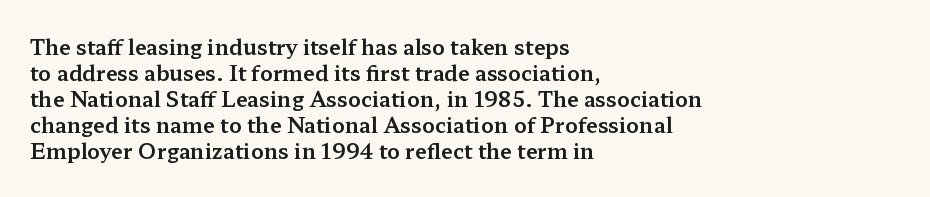
The image shows 21 px text type, upright; set left-aligned, line spacing 1.24x, normal letter spacing, not underlined.
